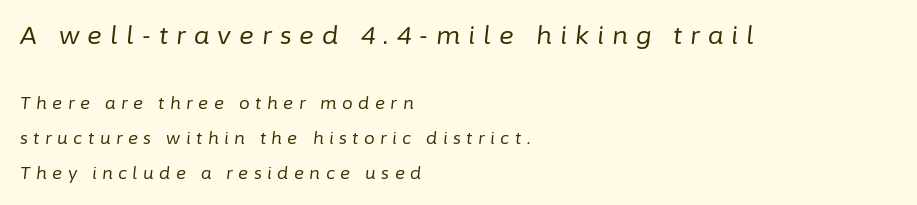
Summary of vertical rhythm: relaxed, with wide interline spacing. The font is comparable to plain body text, perhaps lighter. Designer's note — italics engaged. How are the letters spaced? Widely, with obvious added tracking. These lines are set flush left with a ragged right edge.
